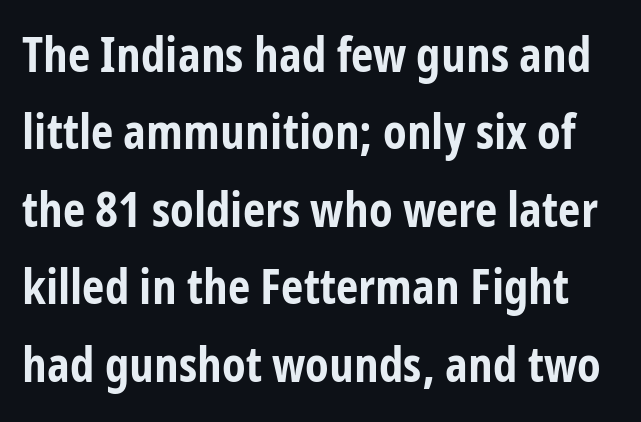
{"serif": "no", "italic": "no", "bold": "yes", "weight": "bold", "width": "condensed", "stroke_contrast": "low", "x_height": "medium", "monospaced": "no", "underline": "no", "line_spacing": "normal", "line_spacing_ratio": 1.58, "letter_spacing": "normal", "letter_spacing_em": 0.0, "glyph_px": 49}
